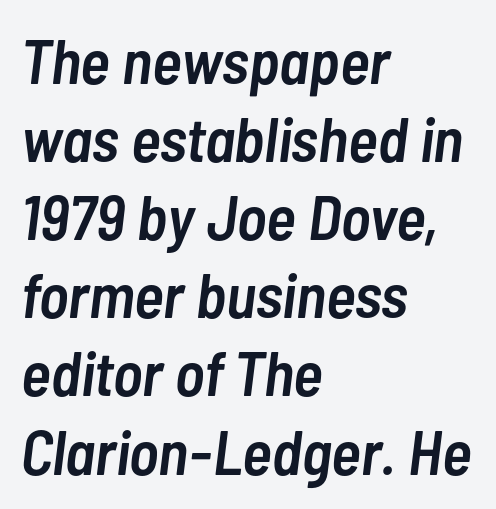
Q: Is the text bold? A: Semi-bold.
Q: Is the text italic (slanted)? A: Yes, it leans right by about 7 degrees.
Q: Is the text underlined? A: No.
Q: How is the paragraph aligned? A: Left-aligned.
Q: Is the spacing between letters normal or unusually wide? A: Normal.
Q: Width (condensed, normal, or wide)? A: Condensed.
Q: Stroke contrast? A: Low.
Q: x-height? A: Medium.
Q: Monospaced? A: No.
